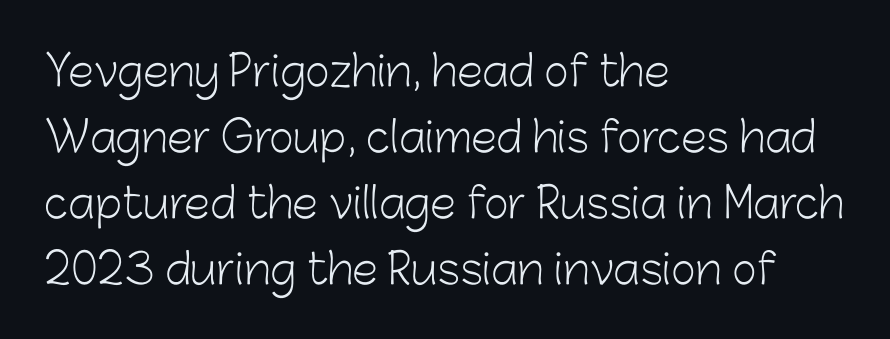
{"serif": "no", "italic": "no", "bold": "no", "weight": "light", "width": "normal", "stroke_contrast": "low", "x_height": "medium", "monospaced": "no", "underline": "no", "align": "left", "line_spacing": "normal", "line_spacing_ratio": 1.57, "letter_spacing": "normal", "letter_spacing_em": 0.0, "glyph_px": 42}
